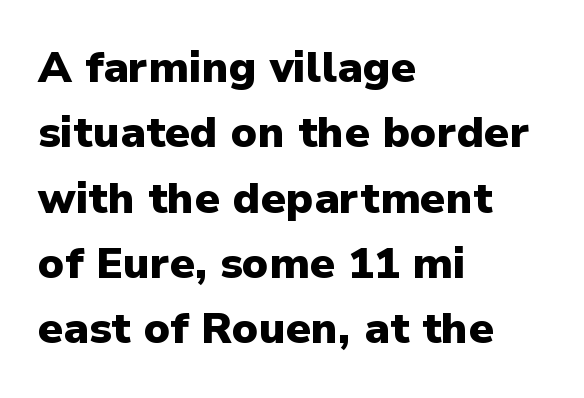
The passage shown has conventional tracking throughout. The type sits square on the baseline with zero lean. The rendering uses a moderate line-height, typical for paragraphs. The font family rendered here belongs to the sans-serif group. Chunky letters — that's bold for sure. Varying glyph widths throughout — classic text-font behaviour.
